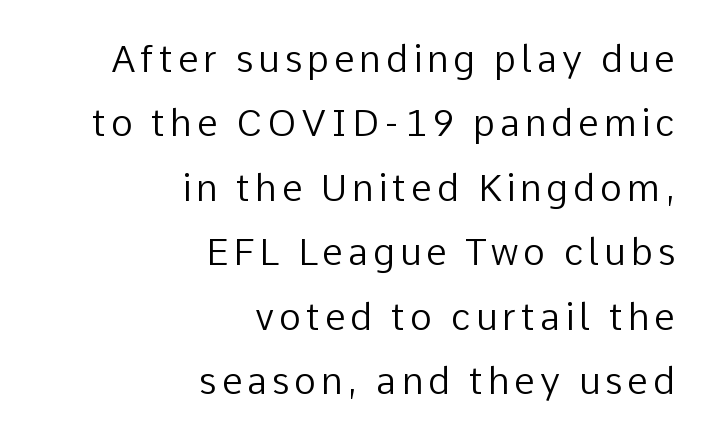
The image shows 37 px regular-weight sans-serif type, upright; set right-aligned, line spacing 1.74x, not underlined; low stroke contrast and a medium x-height.
